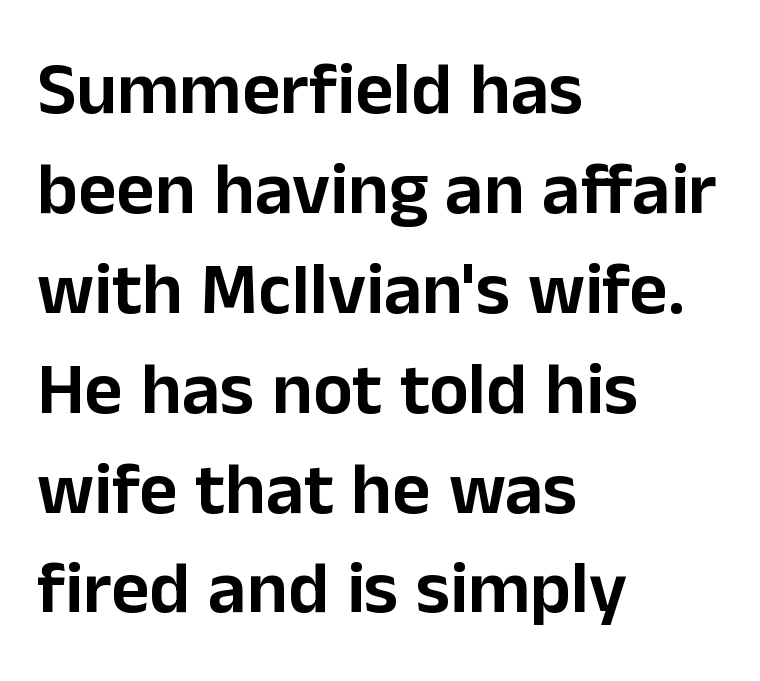
Q: Is the text italic (slanted)? A: No, it is upright.
Q: Is the typeface a serif or a sans-serif typeface? A: Sans-serif.
Q: Is the text underlined? A: No.
Q: How is the paragraph aligned? A: Left-aligned.
Q: Is the spacing between letters normal or unusually wide? A: Normal.
Q: Is the spacing between lines tight, normal or loose? A: Normal.
Q: Width (condensed, normal, or wide)? A: Normal.
Q: Stroke contrast? A: Low.
Q: x-height? A: Medium.
Q: Monospaced? A: No.
